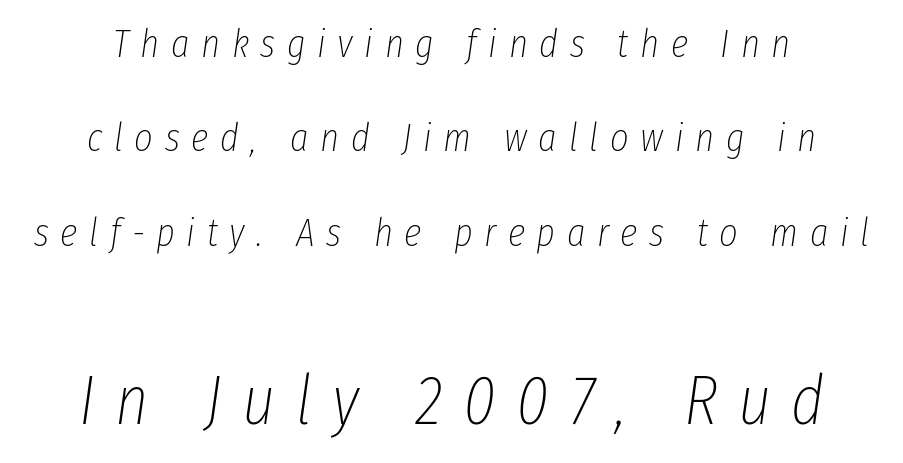
{"italic": "yes", "lean": "right", "slant_degrees": 8, "bold": "no", "weight": "thin", "width": "condensed", "stroke_contrast": "low", "x_height": "medium", "monospaced": "no", "underline": "no", "align": "center", "line_spacing": "loose", "line_spacing_ratio": 2.36, "letter_spacing": "wide", "letter_spacing_em": 0.29, "larger_block": "second", "size_ratio": 1.75, "glyph_px": 70}
